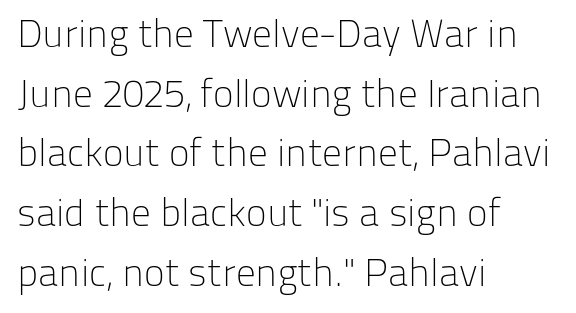
The image shows 39 px light sans-serif type, upright; set left-aligned, normal line spacing (1.53x), normal letter spacing, not underlined; low stroke contrast and a medium x-height.
